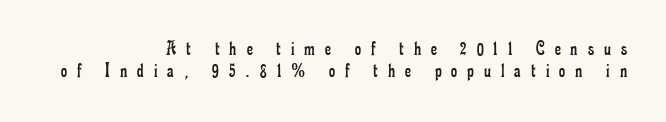
{"italic": "no", "bold": "no", "underline": "no", "align": "right", "line_spacing": "tight", "line_spacing_ratio": 1.04, "letter_spacing": "wide", "letter_spacing_em": 0.48, "glyph_px": 21}
